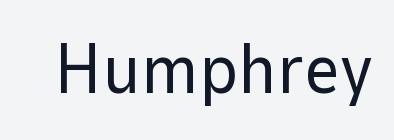
Q: Is the text bold? A: No.
Q: Is the text italic (slanted)? A: No, it is upright.
Q: Is the typeface a serif or a sans-serif typeface? A: Sans-serif.
Q: Is the text underlined? A: No.
Q: Is the spacing between letters normal or unusually wide? A: Normal.
Q: Width (condensed, normal, or wide)? A: Normal.
Q: Stroke contrast? A: Low.
Q: x-height? A: Medium.
Q: Monospaced? A: No.
